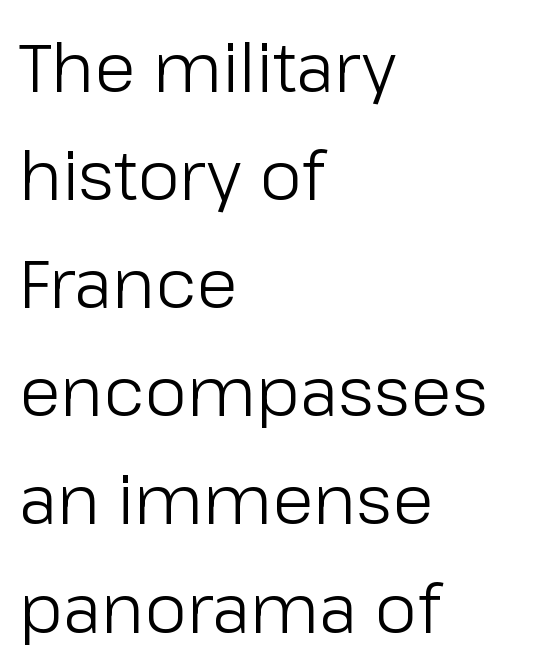
{"serif": "no", "italic": "no", "bold": "no", "weight": "light", "width": "normal", "stroke_contrast": "low", "x_height": "medium", "monospaced": "no", "underline": "no", "align": "left", "line_spacing": "normal", "line_spacing_ratio": 1.59, "letter_spacing": "normal", "letter_spacing_em": 0.0, "glyph_px": 68}
